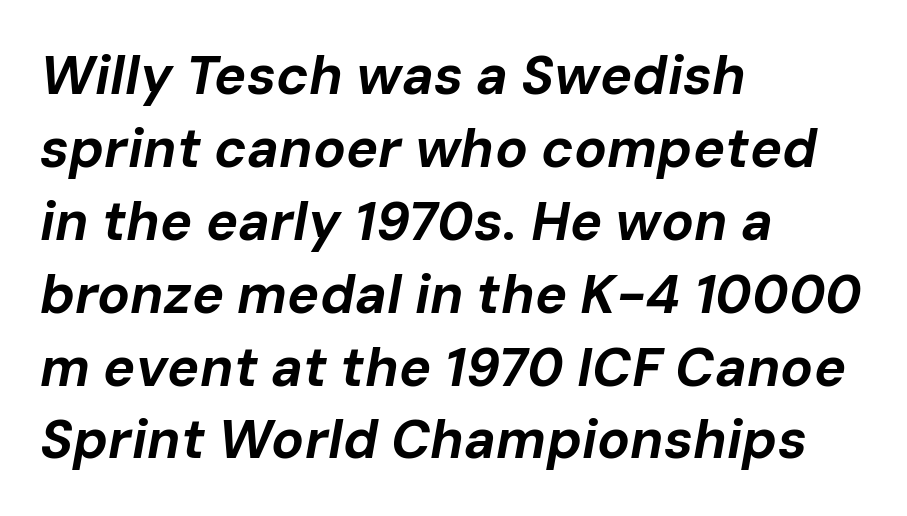
{"italic": "yes", "lean": "right", "slant_degrees": 10, "bold": "yes", "weight": "bold", "width": "normal", "stroke_contrast": "low", "x_height": "medium", "monospaced": "no", "underline": "no", "align": "left", "line_spacing": "normal", "line_spacing_ratio": 1.35, "letter_spacing": "normal", "letter_spacing_em": 0.0, "glyph_px": 54}
